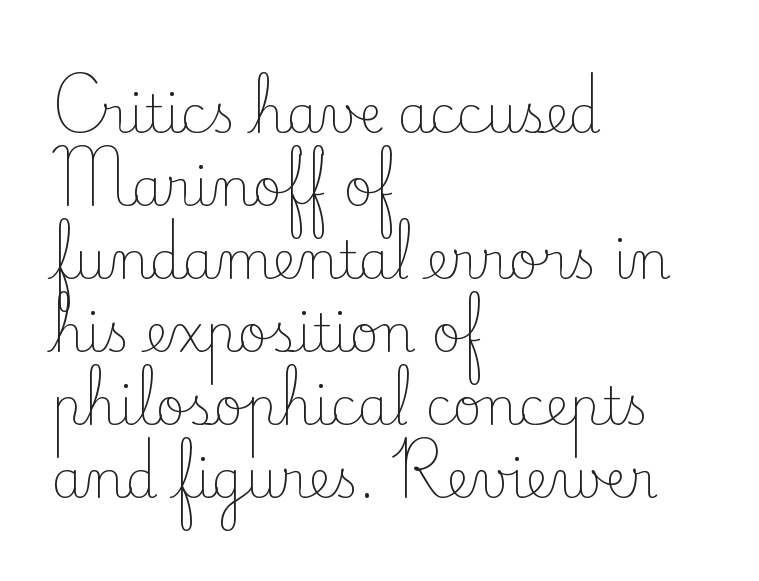
Q: Is the text bold? A: No.
Q: Is the text italic (slanted)? A: No, it is upright.
Q: Is the typeface a serif or a sans-serif typeface? A: Serif.
Q: Is the text underlined? A: No.
Q: How is the paragraph aligned? A: Left-aligned.
Q: Is the spacing between letters normal or unusually wide? A: Normal.
Q: Is the spacing between lines tight, normal or loose? A: Normal.
Q: Width (condensed, normal, or wide)? A: Normal.
Q: Stroke contrast? A: Low.
Q: x-height? A: Small.
Q: Monospaced? A: No.
